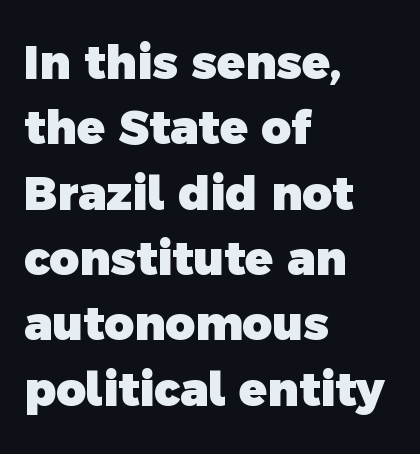
Look at the bottom of the vertical strokes: they stop flat, with no serifs. This sample keeps an unexceptional amount of space between lines. This rendering leaves character spacing at its baseline value. Decoration check: the copy has no underline.
